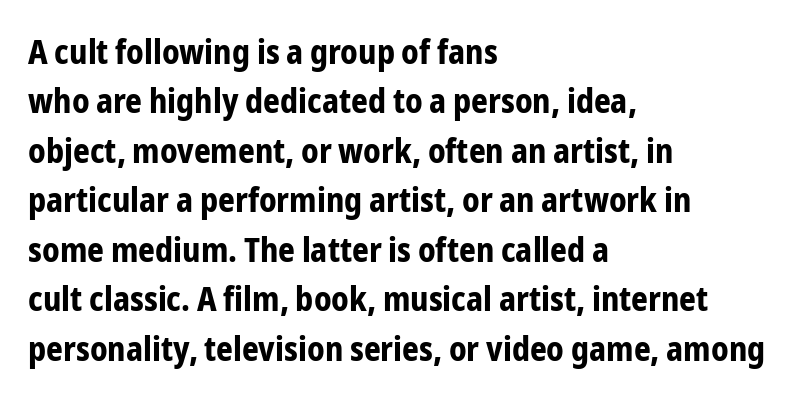
The image shows 33 px bold, condensed sans-serif type, upright; set left-aligned, normal line spacing (1.5x), normal letter spacing, not underlined; low stroke contrast and a medium x-height.
